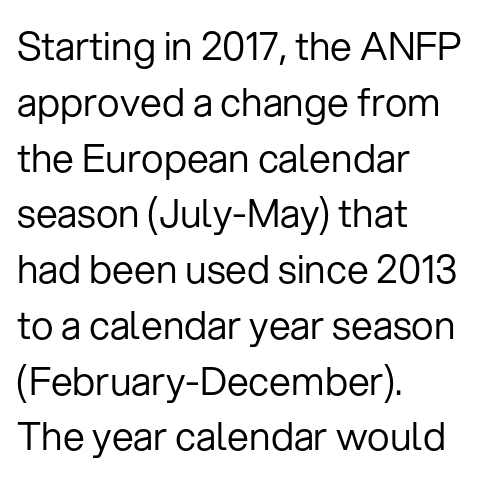
The image shows 39 px regular-weight sans-serif type, upright; set left-aligned, normal line spacing (1.43x), normal letter spacing, not underlined; low stroke contrast and a medium x-height.
